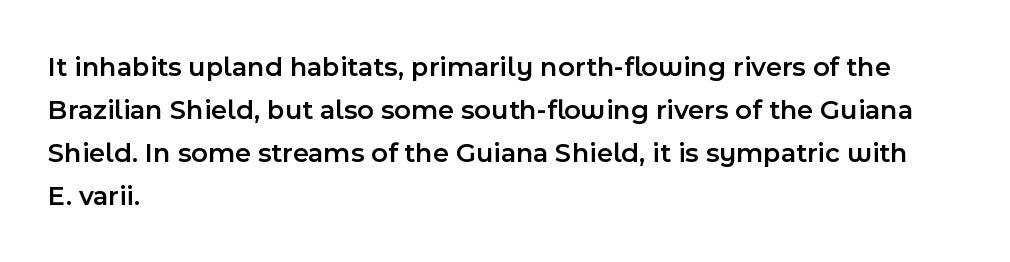
The image shows 28 px semibold sans-serif type, upright; set left-aligned, normal line spacing (1.54x), normal letter spacing, not underlined; a medium x-height.
